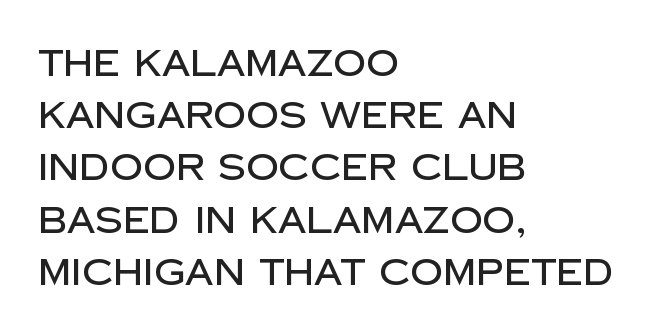
Q: Is the text italic (slanted)? A: No, it is upright.
Q: Is the typeface a serif or a sans-serif typeface? A: Sans-serif.
Q: Is the text underlined? A: No.
Q: How is the paragraph aligned? A: Left-aligned.
Q: Is the spacing between letters normal or unusually wide? A: Normal.
Q: Is the spacing between lines tight, normal or loose? A: Normal.
Q: Width (condensed, normal, or wide)? A: Normal.
Q: Stroke contrast? A: Low.
Q: x-height? A: Large.
Q: Monospaced? A: No.
